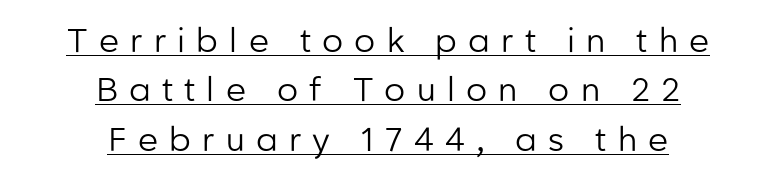
Teacher's note: observe the equal gaps on both sides — that is centered alignment. The passage shown is typed in a proportional face where columns would drift. Ascenders rise straight up at ninety degrees. The gaps between neighbouring characters are conspicuously large. Compared with a typical body face, this is equally light or lighter still. Every word sits above its own underline.
